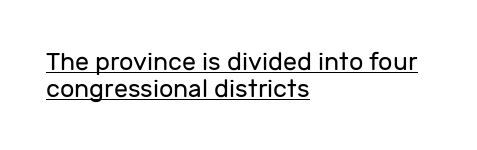
{"italic": "no", "bold": "no", "underline": "yes", "align": "left", "line_spacing": "tight", "line_spacing_ratio": 1.08, "letter_spacing": "normal", "letter_spacing_em": 0.0, "glyph_px": 25}
